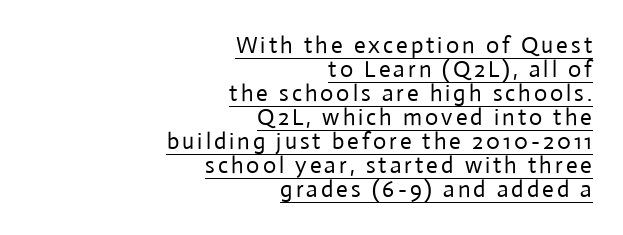
Q: Is the text bold? A: No.
Q: Is the text italic (slanted)? A: No, it is upright.
Q: Is the text underlined? A: Yes.
Q: How is the paragraph aligned? A: Right-aligned.
Q: Is the spacing between lines tight, normal or loose? A: Tight.
